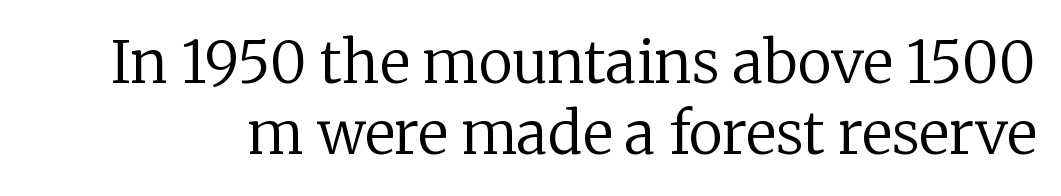
Stems here are at most as thick as an everyday book face. The text was rendered using a seriffed face with decorative stroke endings. A typesetter would call this zero additional tracking. Note the varied advance widths — an 'i' is clearly narrower than an 'm'.
